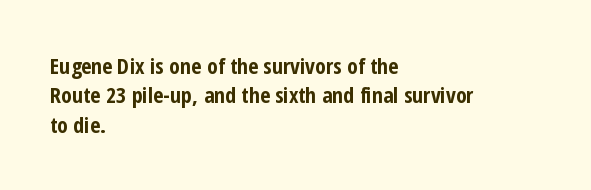
The vertical gap from one line to the next is medium. The rendering uses a bold face; every stroke is thick and dark. When letters stand straight like this, we call the style roman or upright. A typesetter would call this zero additional tracking.
